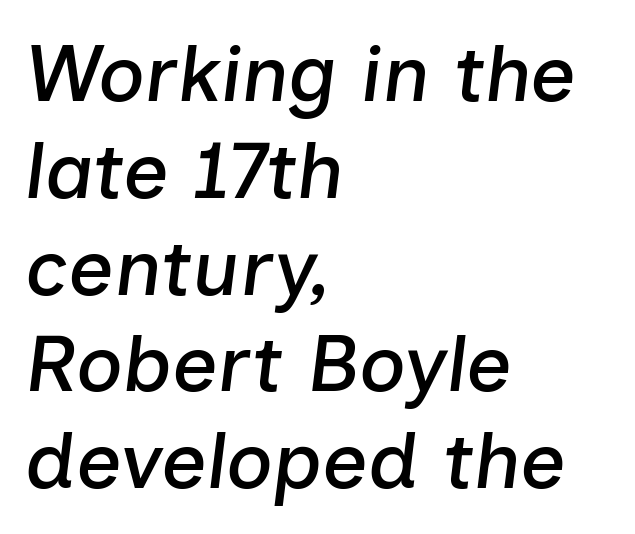
The image shows 80 px text type, italic (leaning right); set left-aligned, line spacing 1.21x, normal letter spacing, not underlined; low stroke contrast and a medium x-height.
